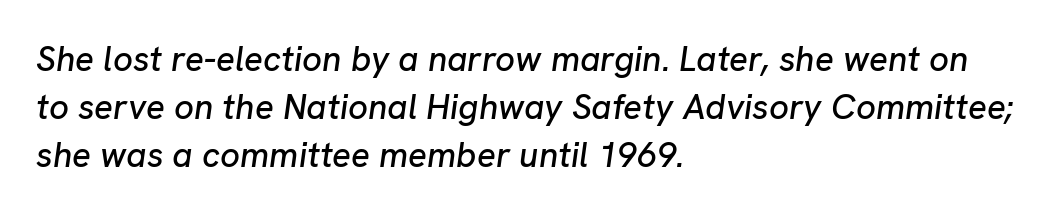
The face used here is proportionally spaced, like ordinary book or web type. Style check: oblique. Horizontal bands of white between lines are of average thickness. Notice how the passage keeps a crisp vertical edge on the left only.
